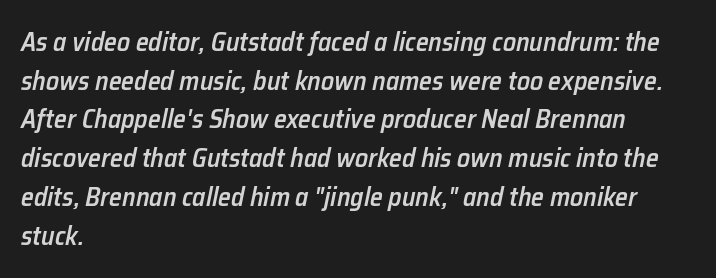
Strokes here are thickened, but only to semibold level. Between one letter and the next there's only the usual sliver of space. When letters slant like this, we call the style italic. The leading is moderate, giving the passage an even texture.
